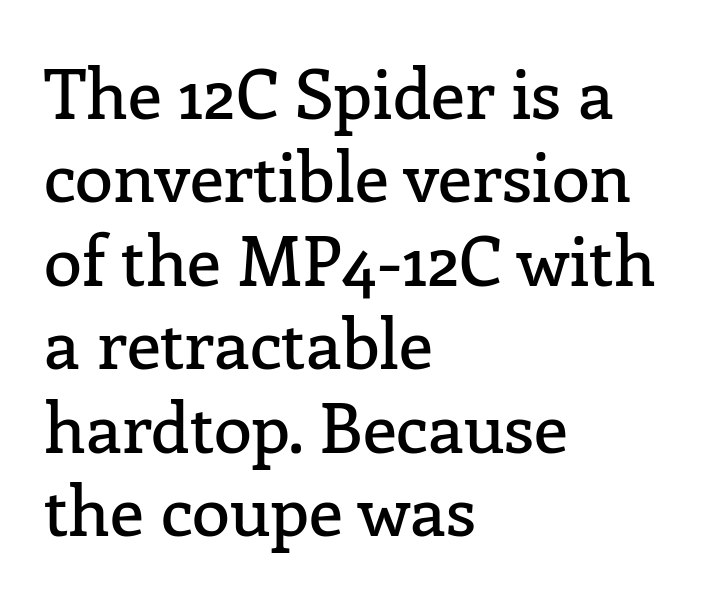
Q: Is the text italic (slanted)? A: No, it is upright.
Q: Is the typeface a serif or a sans-serif typeface? A: Serif.
Q: Is the text underlined? A: No.
Q: How is the paragraph aligned? A: Left-aligned.
Q: Is the spacing between letters normal or unusually wide? A: Normal.
Q: Width (condensed, normal, or wide)? A: Normal.
Q: Stroke contrast? A: Low.
Q: x-height? A: Medium.
Q: Monospaced? A: No.
